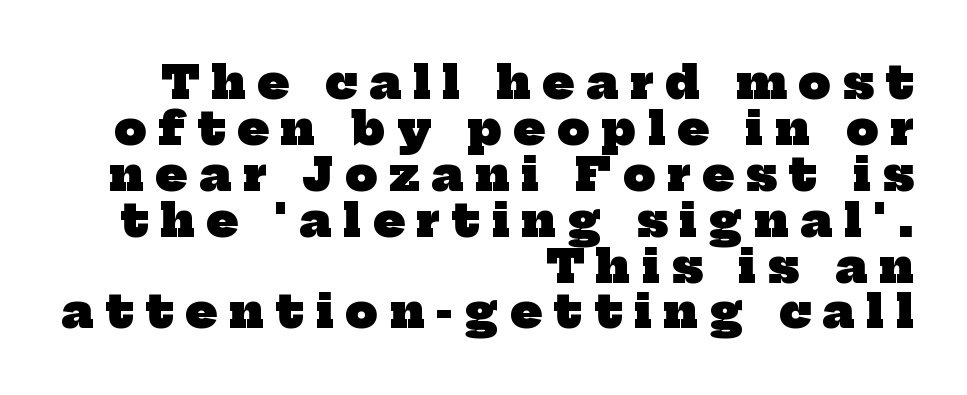
The image shows 45 px heavy serif type; set right-aligned, tight line spacing (1.02x), unusually wide letter spacing (+0.27 em), not underlined; low stroke contrast and a medium x-height.
